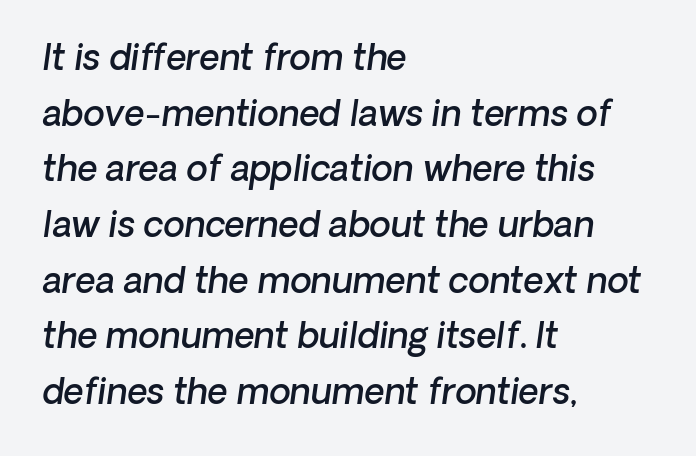
The image shows 35 px semibold sans-serif type; set left-aligned, normal line spacing (1.59x), normal letter spacing, not underlined; low stroke contrast and a medium x-height.
